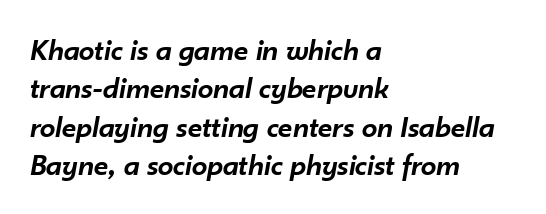
Q: Is the text bold? A: Semi-bold.
Q: Is the text italic (slanted)? A: Yes, it leans right by about 10 degrees.
Q: Is the text underlined? A: No.
Q: How is the paragraph aligned? A: Left-aligned.
Q: Is the spacing between letters normal or unusually wide? A: Normal.
Q: Width (condensed, normal, or wide)? A: Normal.
Q: Stroke contrast? A: Low.
Q: x-height? A: Small.
Q: Monospaced? A: No.
